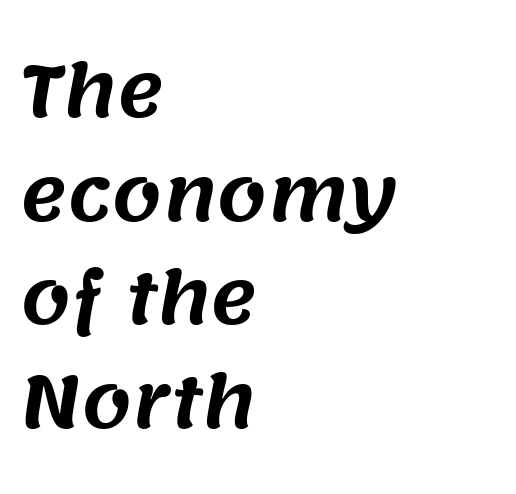
{"serif": "no", "width": "normal", "stroke_contrast": "medium", "x_height": "large", "monospaced": "no", "underline": "no", "align": "left", "line_spacing": "normal", "line_spacing_ratio": 1.46, "letter_spacing": "normal", "letter_spacing_em": 0.0, "glyph_px": 71}
